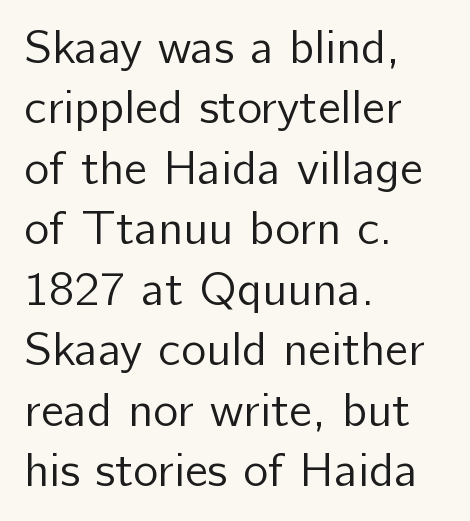
The image shows 48 px regular-weight sans-serif type, upright; set left-aligned, normal line spacing (1.26x), normal letter spacing, not underlined; low stroke contrast and a medium x-height.
